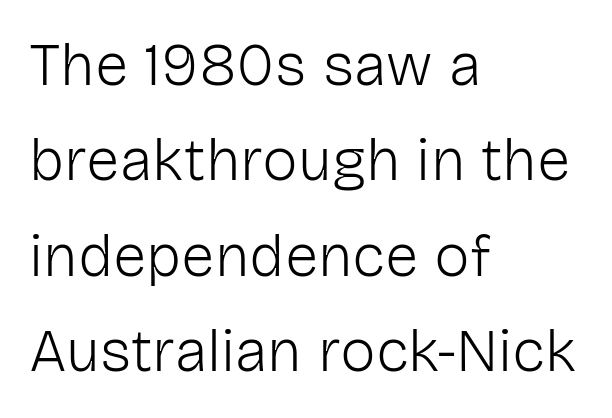
{"serif": "no", "italic": "no", "bold": "no", "weight": "light", "width": "normal", "stroke_contrast": "low", "x_height": "medium", "monospaced": "no", "underline": "no", "align": "left", "line_spacing": "normal", "line_spacing_ratio": 1.59, "letter_spacing": "normal", "letter_spacing_em": 0.0, "glyph_px": 60}
